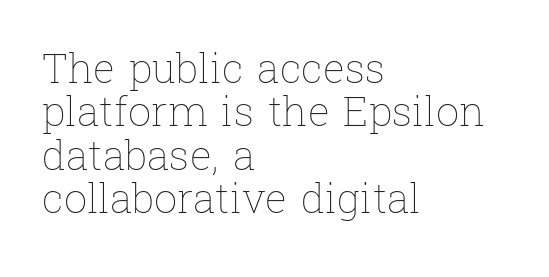
Spacing verdict: proportional, widths tailored to each character. You can tell it's not italic because the verticals are truly vertical. Does the leading feel generous? Not at all — it's pinched. There is no visible air inserted between adjacent glyphs. The baseline area is clear.
